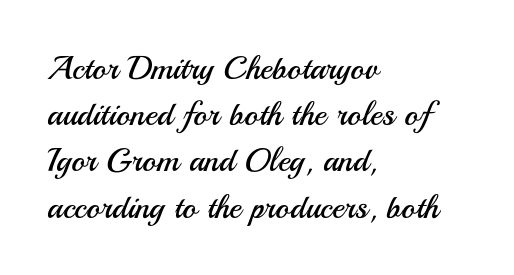
{"serif": "no", "bold": "no", "weight": "regular", "width": "normal", "stroke_contrast": "medium", "x_height": "small", "monospaced": "no", "underline": "no", "align": "left", "line_spacing": "normal", "line_spacing_ratio": 1.4, "letter_spacing": "normal", "letter_spacing_em": 0.0, "glyph_px": 33}
